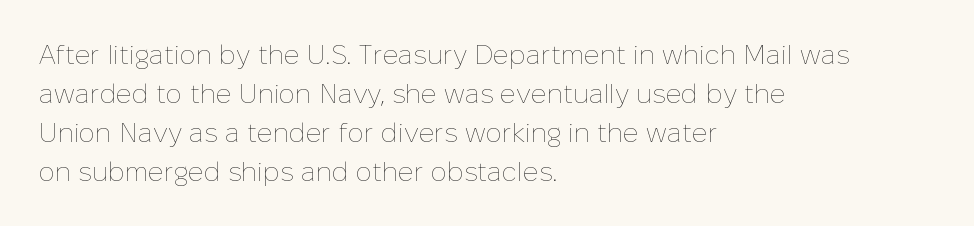
The image shows 27 px text type, upright; set left-aligned, normal line spacing (1.44x), normal letter spacing, not underlined.
